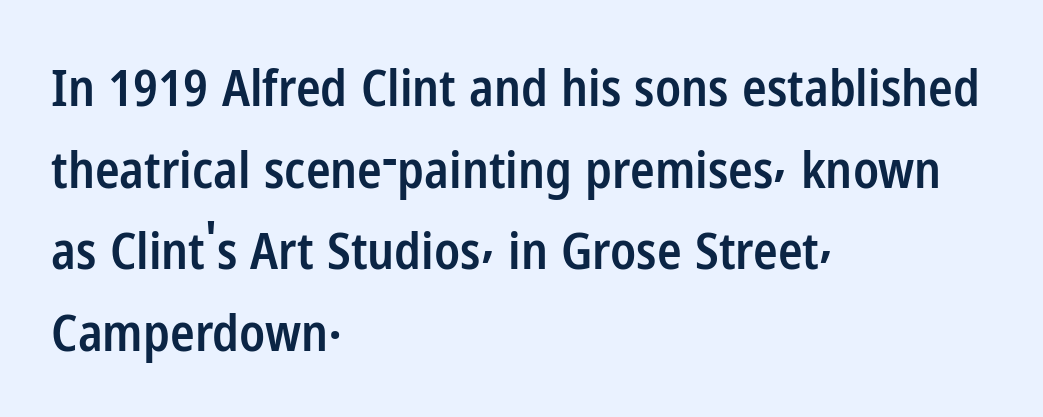
{"serif": "no", "italic": "no", "bold": "semi", "weight": "semibold", "width": "condensed", "stroke_contrast": "low", "x_height": "medium", "monospaced": "no", "underline": "no", "align": "left", "line_spacing": "normal", "line_spacing_ratio": 1.6, "letter_spacing": "normal", "letter_spacing_em": 0.0, "glyph_px": 51}
